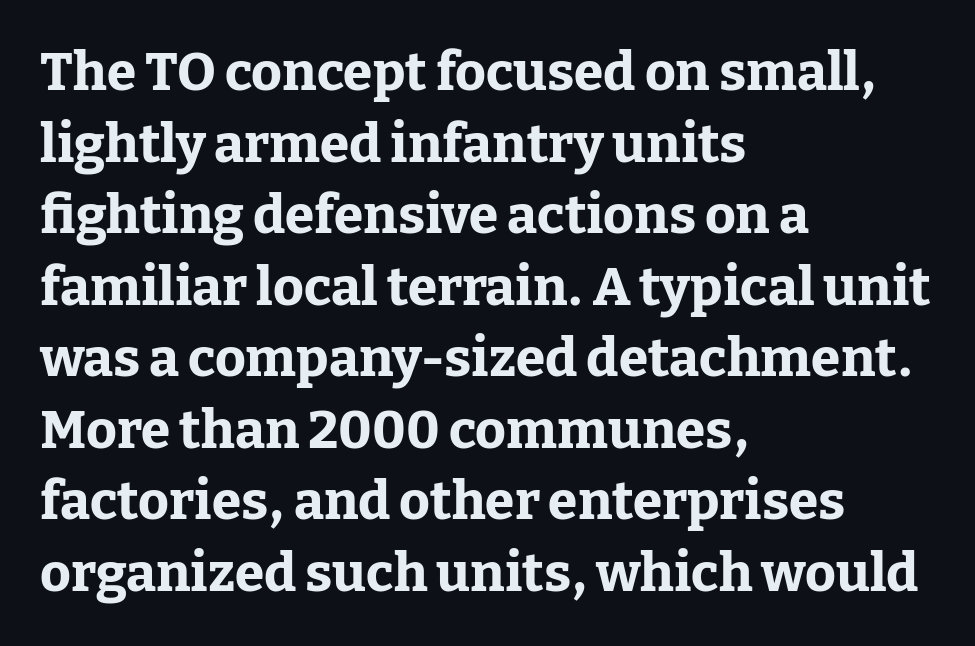
What weight is shown? A full bold with thick strokes. Glance below the letters and you will spot only blank space. Little horizontal feet cap the strokes, marking this as serif type. Does the lettering tilt? It doesn't — this is upright.
